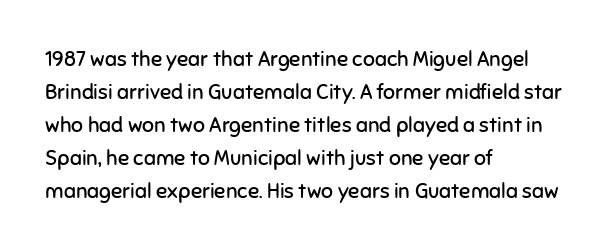
{"italic": "no", "bold": "no", "underline": "no", "align": "left", "line_spacing": "normal", "line_spacing_ratio": 1.57, "letter_spacing": "normal", "letter_spacing_em": 0.0, "glyph_px": 21}
